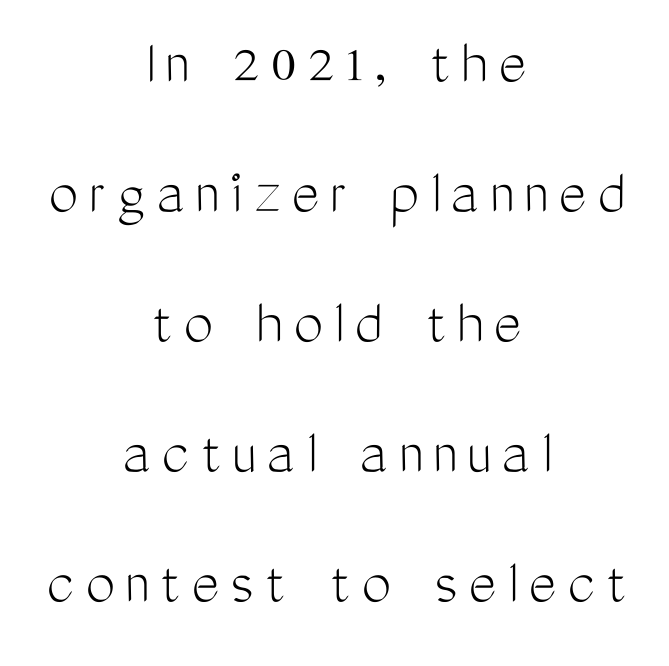
{"serif": "no", "italic": "no", "bold": "no", "weight": "light", "width": "condensed", "stroke_contrast": "medium", "x_height": "medium", "monospaced": "no", "underline": "no", "align": "center", "line_spacing": "loose", "line_spacing_ratio": 1.97, "glyph_px": 66}
